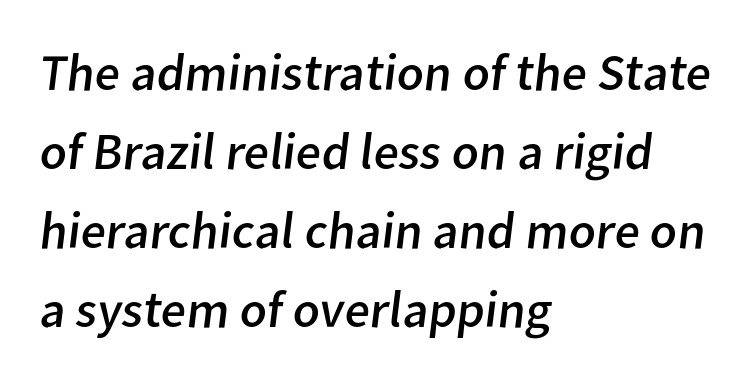
Lines of text with bare space underneath. Vertical stems look standard width or narrower in stroke. In terms of leading, this rendering sits right in the middle. The letters advance in unequal steps, a hallmark of proportional type. Default kerning and tracking; the words read as compact shapes. The lines in this sample share a left origin and differ only in where they stop.
